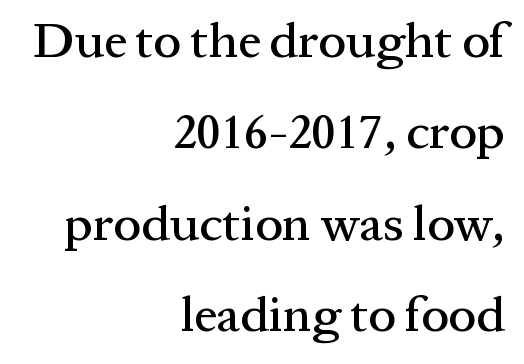
Look at the tracking — it's just the regular setting, nothing added. Is this a fixed-width face? No — the glyphs have proportional, varying widths. The type sits square on the baseline with zero lean. Serifs: yes, visible at the terminals of the letterforms.
